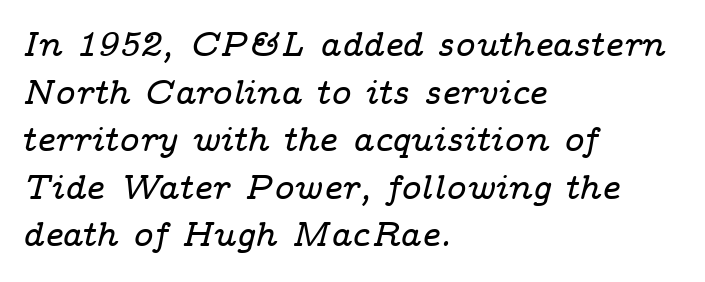
Q: Is the text italic (slanted)? A: Yes, it leans right by about 14 degrees.
Q: Is the typeface a serif or a sans-serif typeface? A: Serif.
Q: Is the text underlined? A: No.
Q: How is the paragraph aligned? A: Left-aligned.
Q: Is the spacing between letters normal or unusually wide? A: Normal.
Q: Is the spacing between lines tight, normal or loose? A: Normal.
Q: Width (condensed, normal, or wide)? A: Wide.
Q: Stroke contrast? A: Low.
Q: x-height? A: Medium.
Q: Monospaced? A: No.
